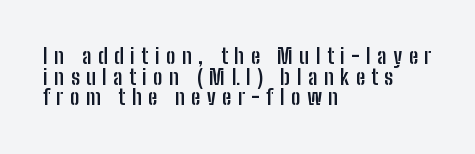
The image shows 21 px bold type, upright; set left-aligned, tight line spacing (0.98x), unusually wide letter spacing (+0.31 em), not underlined.
